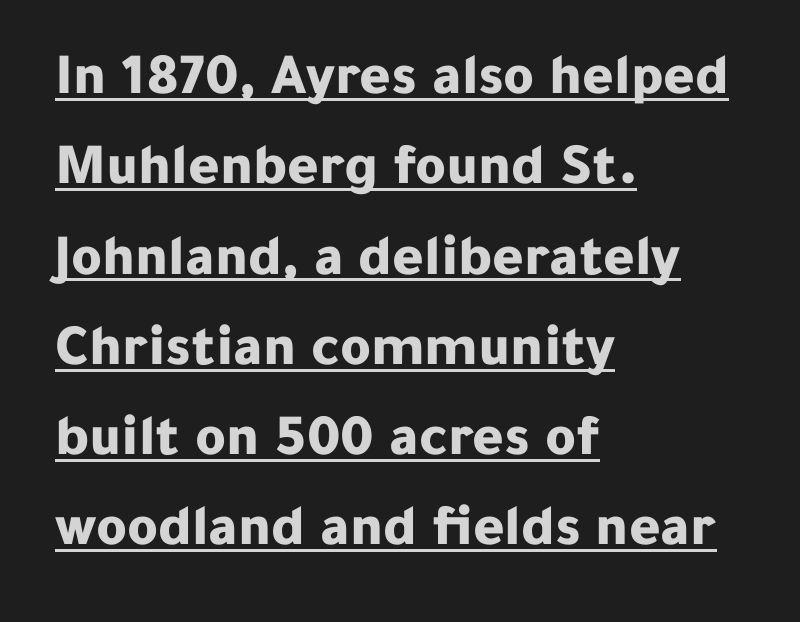
The image shows 59 px bold sans-serif type, upright; set left-aligned, normal line spacing (1.53x), normal letter spacing, underlined; low stroke contrast and a medium x-height.
